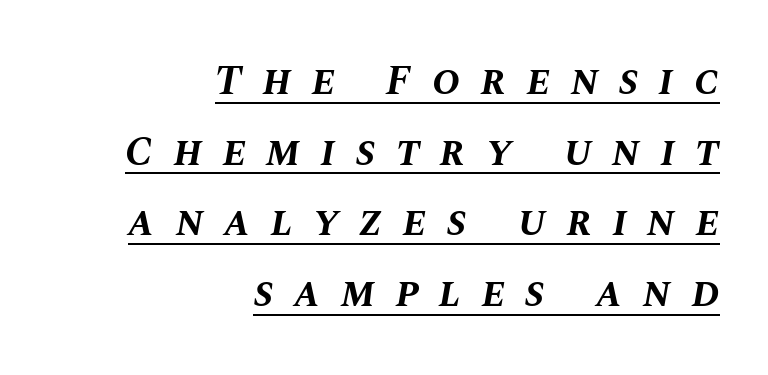
Regarding leading, the lines here are spaced in the standard way. The letterforms stand isolated, each surrounded by extra space. A typesetter would call this proportional, since set widths differ per character. Horizontally, the lines are justified to the trailing edge only. Emphasis-style slanted type is in use. Set as a true bold cut, around the 700 mark.
